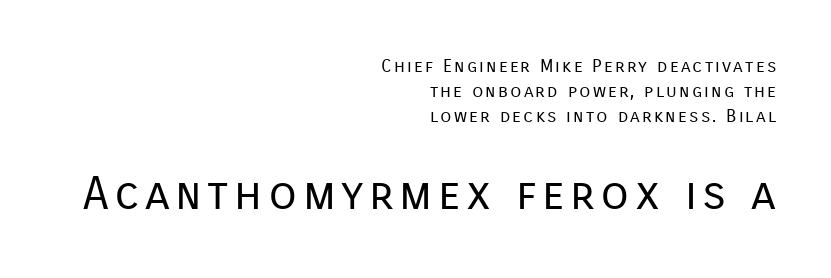
Q: Is the text bold? A: No.
Q: Is the text italic (slanted)? A: No, it is upright.
Q: Is the typeface a serif or a sans-serif typeface? A: Sans-serif.
Q: Is the text underlined? A: No.
Q: How is the paragraph aligned? A: Right-aligned.
Q: Is the spacing between lines tight, normal or loose? A: Normal.
Q: Which block of text is set in a larger size, the first (top) or the second (bottom)? A: The second (bottom) one.
Q: Width (condensed, normal, or wide)? A: Normal.
Q: Stroke contrast? A: Low.
Q: x-height? A: Medium.
Q: Monospaced? A: No.
